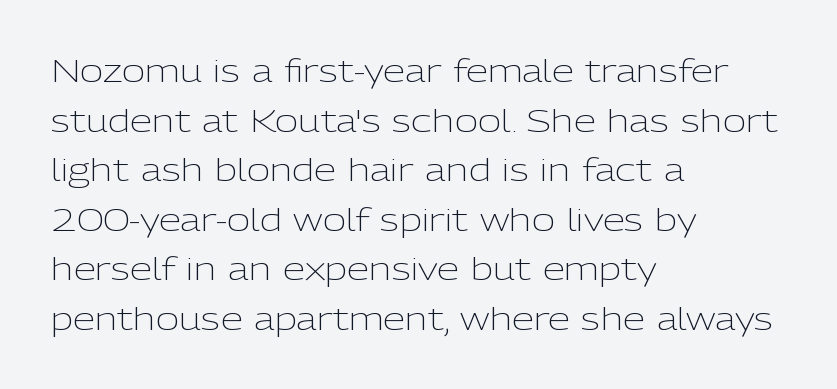
The image shows 32 px light sans-serif type, upright; set left-aligned, normal line spacing (1.55x), normal letter spacing, not underlined; low stroke contrast and a medium x-height.
